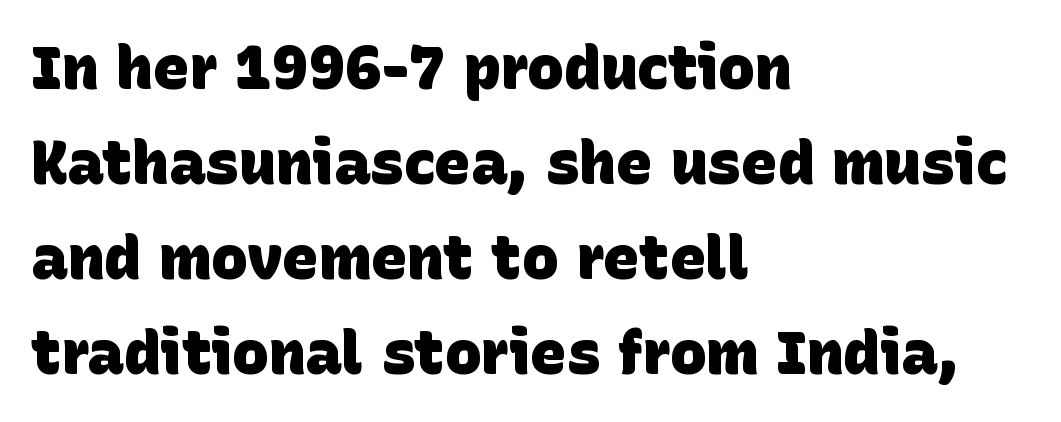
Just letters on the line, the space beneath them empty. Between one letter and the next there's only the usual sliver of space. Typeset ragged right — the left edge is the straight one. Spacing verdict: proportional, widths tailored to each character. Normally led — the rows are evenly, conventionally spaced. Heavy, bold letterforms.
